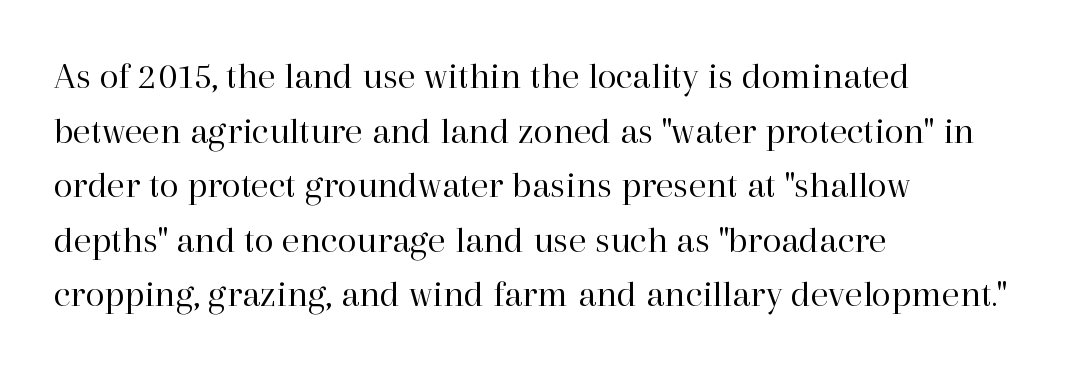
{"serif": "yes", "italic": "no", "bold": "no", "weight": "regular", "width": "normal", "stroke_contrast": "high", "x_height": "medium", "monospaced": "no", "underline": "no", "align": "left", "line_spacing": "normal", "line_spacing_ratio": 1.4, "letter_spacing": "normal", "letter_spacing_em": 0.0, "glyph_px": 39}
